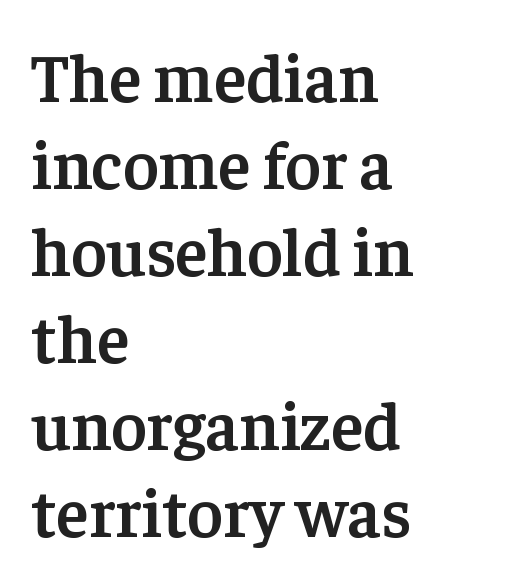
Q: Is the text bold? A: Semi-bold.
Q: Is the text italic (slanted)? A: No, it is upright.
Q: Is the typeface a serif or a sans-serif typeface? A: Serif.
Q: Is the text underlined? A: No.
Q: How is the paragraph aligned? A: Left-aligned.
Q: Is the spacing between letters normal or unusually wide? A: Normal.
Q: Is the spacing between lines tight, normal or loose? A: Normal.
Q: Width (condensed, normal, or wide)? A: Normal.
Q: Stroke contrast? A: Low.
Q: x-height? A: Medium.
Q: Monospaced? A: No.
